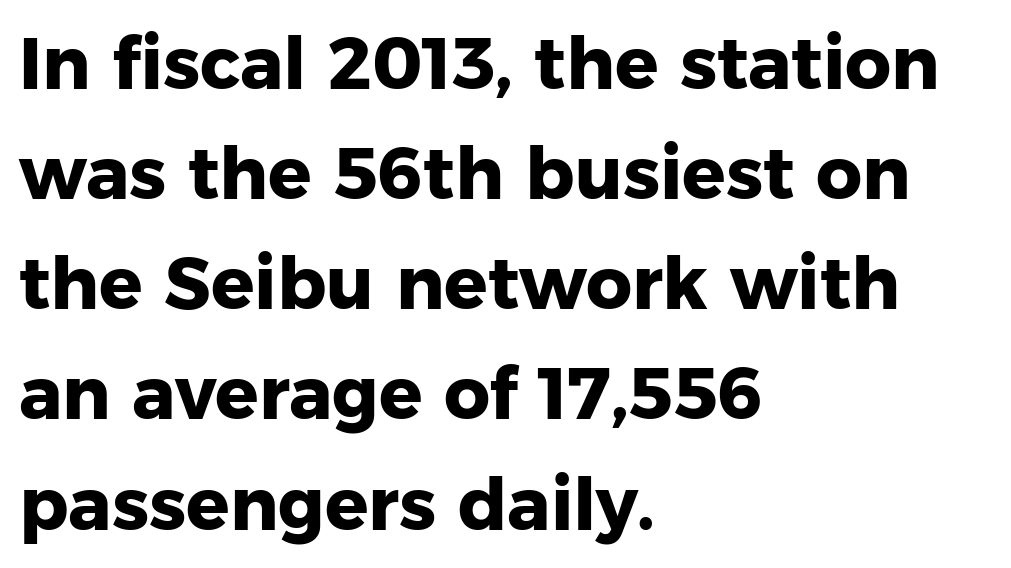
In terms of weight, the rendering is a true, heavy bold. The face used here is proportionally spaced, like ordinary book or web type. The designer left line spacing at the default. Vertical strokes here are truly vertical. The typeface chosen for these lines omits serifs.
